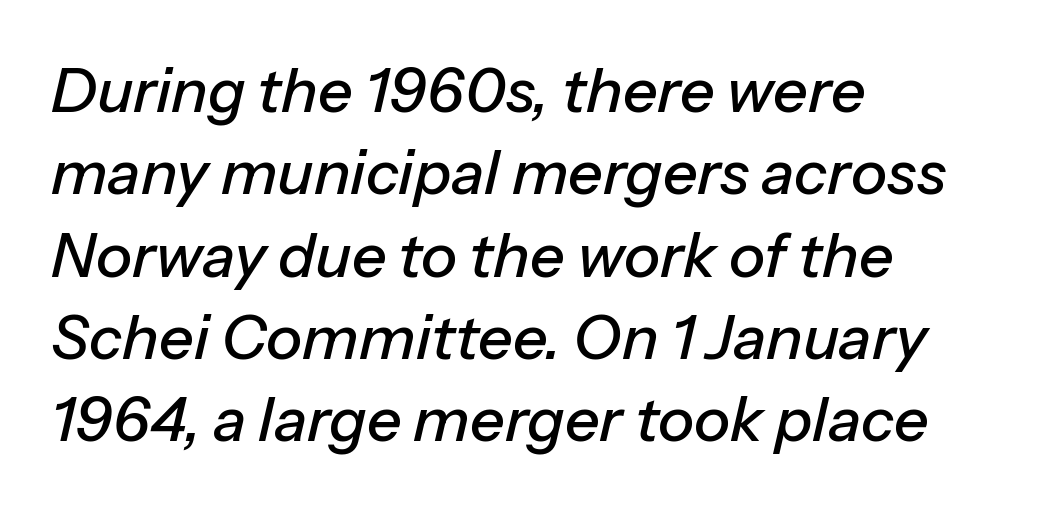
{"italic": "yes", "lean": "right", "slant_degrees": 13, "width": "normal", "stroke_contrast": "low", "x_height": "medium", "monospaced": "no", "underline": "no", "align": "left", "line_spacing": "normal", "line_spacing_ratio": 1.35, "letter_spacing": "normal", "letter_spacing_em": 0.0, "glyph_px": 61}
